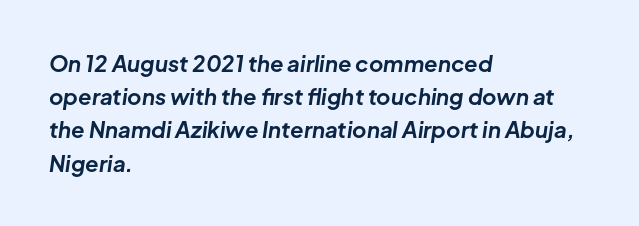
Q: Is the text bold? A: Yes.
Q: Is the text italic (slanted)? A: Yes, it leans right by about 8 degrees.
Q: Is the text underlined? A: No.
Q: How is the paragraph aligned? A: Left-aligned.
Q: Is the spacing between letters normal or unusually wide? A: Normal.
Q: Is the spacing between lines tight, normal or loose? A: Normal.
